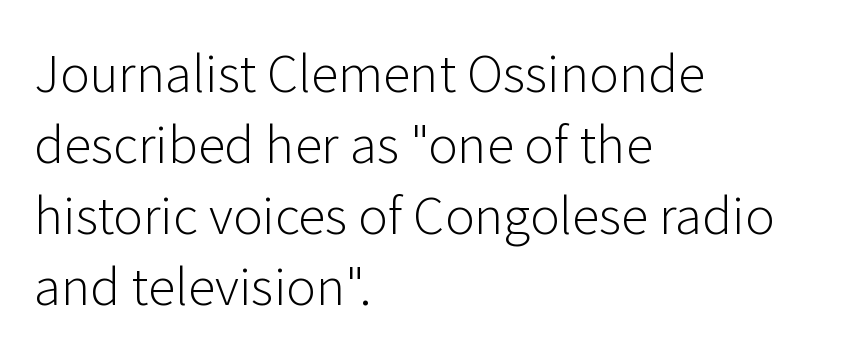
Q: Is the text bold? A: No.
Q: Is the text italic (slanted)? A: No, it is upright.
Q: Is the typeface a serif or a sans-serif typeface? A: Sans-serif.
Q: Is the text underlined? A: No.
Q: How is the paragraph aligned? A: Left-aligned.
Q: Is the spacing between letters normal or unusually wide? A: Normal.
Q: Is the spacing between lines tight, normal or loose? A: Normal.
Q: Width (condensed, normal, or wide)? A: Normal.
Q: Stroke contrast? A: Low.
Q: x-height? A: Medium.
Q: Monospaced? A: No.
